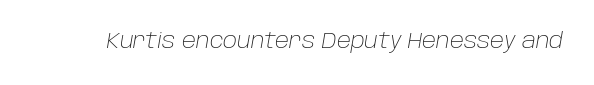
Q: Is the text bold? A: No.
Q: Is the text italic (slanted)? A: Yes, it leans right by about 10 degrees.
Q: Is the text underlined? A: No.
Q: Is the spacing between letters normal or unusually wide? A: Normal.
